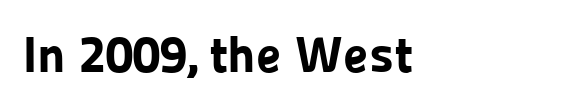
{"serif": "no", "italic": "no", "bold": "yes", "weight": "bold", "width": "normal", "stroke_contrast": "low", "x_height": "medium", "monospaced": "no", "underline": "no", "align": "left", "letter_spacing": "normal", "letter_spacing_em": 0.0, "glyph_px": 51}
